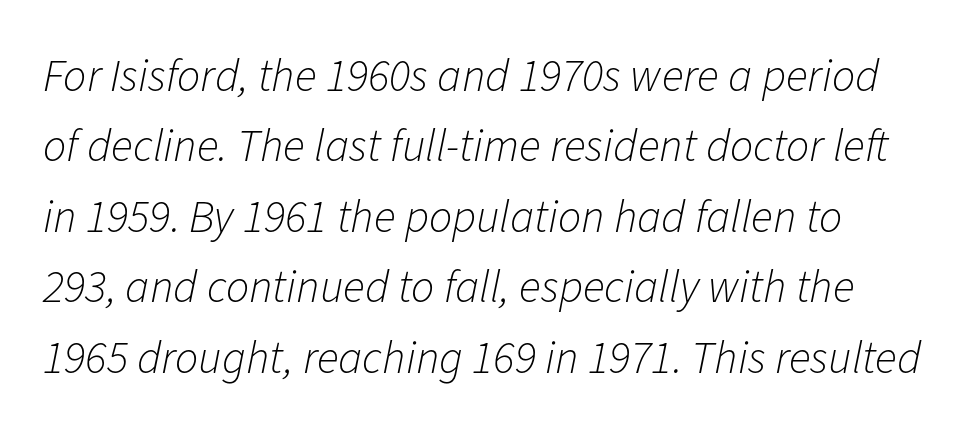
{"italic": "yes", "lean": "right", "slant_degrees": 11, "bold": "no", "weight": "light", "width": "normal", "stroke_contrast": "low", "x_height": "medium", "monospaced": "no", "underline": "no", "line_spacing": "normal", "line_spacing_ratio": 1.53, "letter_spacing": "normal", "letter_spacing_em": 0.0, "glyph_px": 46}
